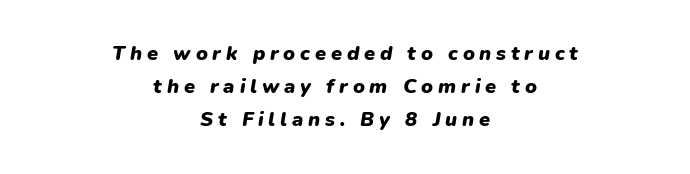
{"italic": "yes", "lean": "right", "slant_degrees": 9, "bold": "yes", "underline": "no", "align": "center", "line_spacing": "normal", "line_spacing_ratio": 1.66, "letter_spacing": "wide", "letter_spacing_em": 0.24, "glyph_px": 20}
